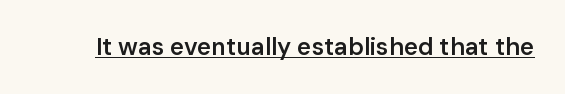
Designer's note — italics off, roman on. The horizontal fit of the characters is conventional and even. Is there an underline? Yes — a line sits under the letters. The characters look somewhat weighty, a semibold short of true bold.
